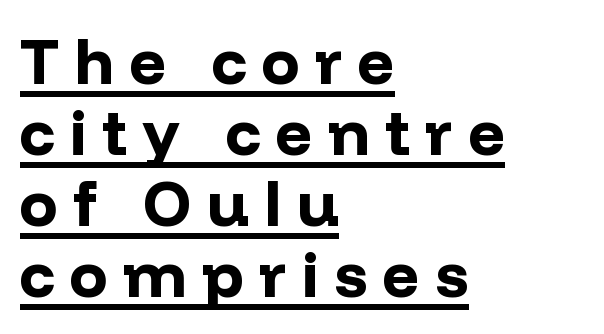
{"serif": "no", "italic": "no", "bold": "yes", "weight": "bold", "width": "normal", "stroke_contrast": "low", "x_height": "medium", "monospaced": "no", "underline": "yes", "align": "left", "line_spacing": "tight", "line_spacing_ratio": 1.11, "letter_spacing": "wide", "letter_spacing_em": 0.24, "glyph_px": 64}
